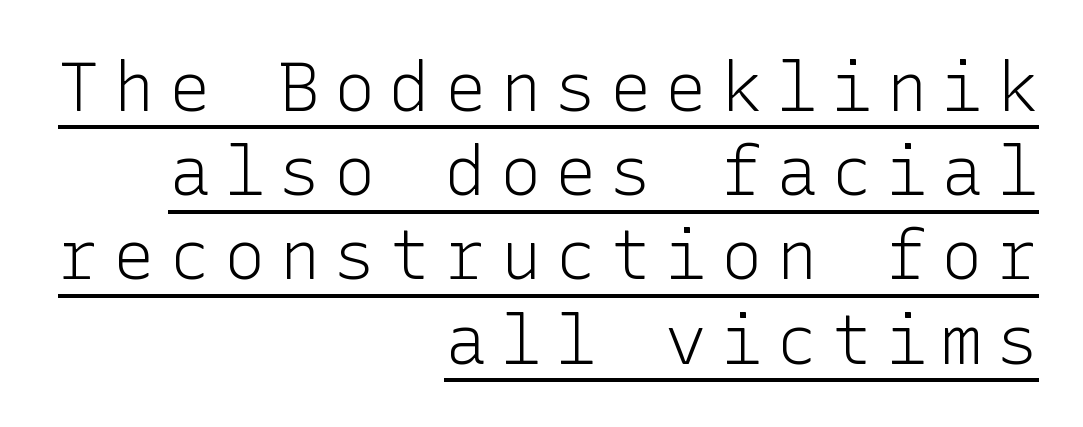
Ascenders rise straight up at ninety degrees. Heaviness? Minimal to ordinary, like unemphasized prose. Type style note: lacks serifs. Compared with undecorated copy, this sample adds a rule below the words. Words appear elongated and porous because spacing is wide. All the whitespace from short lines collects on the left.
